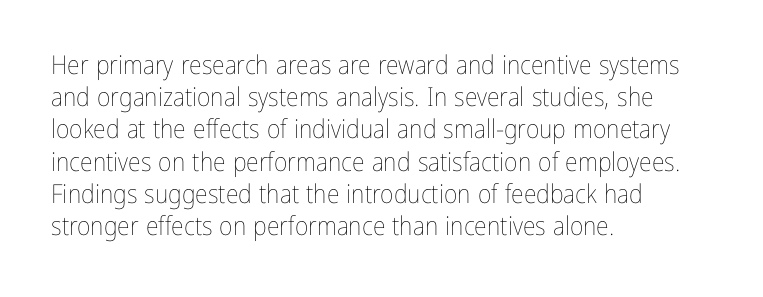
No letter is thick-stroked: the sample isn't bold. The lettering stays uniformly vertical, giving the passage a roman look. This sample uses plain, unmodified letter spacing. These lines stack with their left ends in a neat column. The gap between lines stays unmarked.
